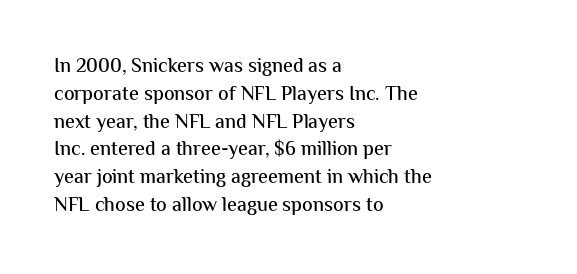
Ordinary non-slanted type is in use. If you drew a ruler down the left edge, every line would touch it. Underlining? Definitely not there. Rows of type keep a routine distance in the vertical direction. Observe the ordinary spacing: letters are neighbours, not strangers.
